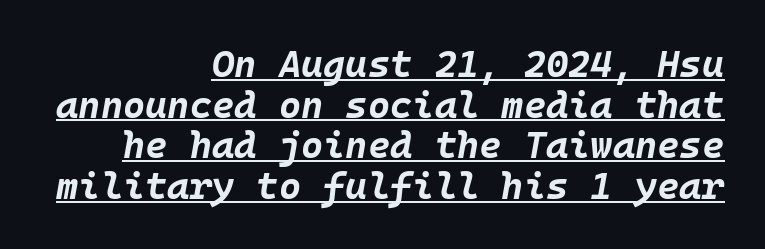
{"italic": "yes", "lean": "right", "slant_degrees": 10, "bold": "yes", "weight": "bold", "width": "normal", "stroke_contrast": "low", "x_height": "large", "monospaced": "yes", "underline": "yes", "align": "right", "line_spacing": "tight", "line_spacing_ratio": 1.07, "letter_spacing": "normal", "letter_spacing_em": 0.0, "glyph_px": 38}
